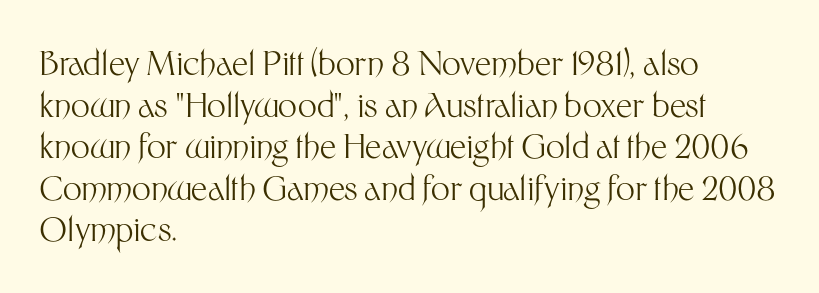
{"serif": "no", "italic": "no", "bold": "no", "weight": "light", "width": "normal", "stroke_contrast": "medium", "x_height": "medium", "monospaced": "no", "underline": "no", "align": "left", "line_spacing": "normal", "line_spacing_ratio": 1.26, "letter_spacing": "normal", "letter_spacing_em": 0.0, "glyph_px": 33}
